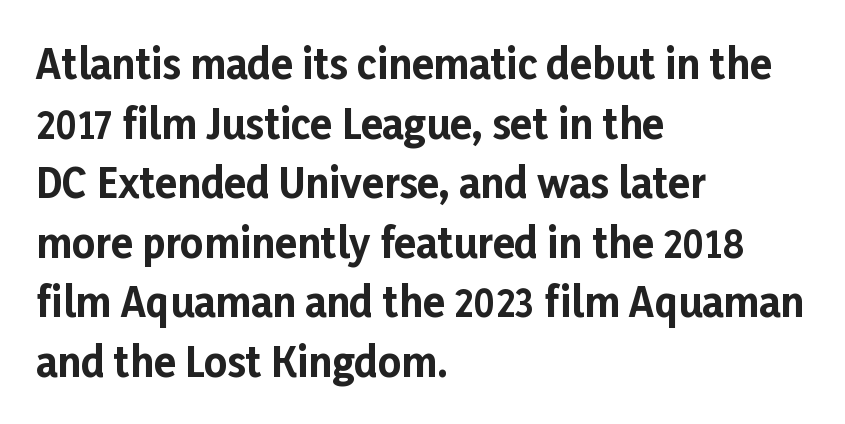
{"serif": "no", "italic": "no", "bold": "yes", "weight": "bold", "width": "normal", "stroke_contrast": "low", "x_height": "medium", "monospaced": "no", "underline": "no", "align": "left", "line_spacing": "normal", "line_spacing_ratio": 1.49, "letter_spacing": "normal", "letter_spacing_em": 0.0, "glyph_px": 40}
